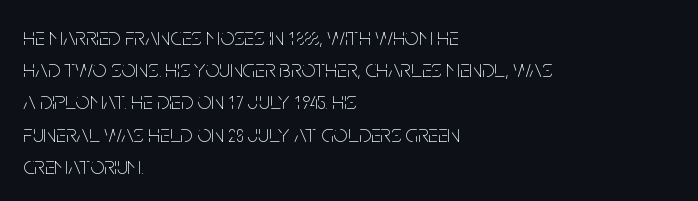
Q: Is the text bold? A: No.
Q: Is the text italic (slanted)? A: No, it is upright.
Q: Is the text underlined? A: No.
Q: How is the paragraph aligned? A: Left-aligned.
Q: Is the spacing between letters normal or unusually wide? A: Normal.
Q: Is the spacing between lines tight, normal or loose? A: Normal.
